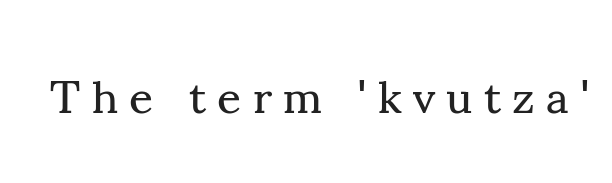
{"serif": "yes", "italic": "no", "bold": "no", "weight": "regular", "width": "normal", "stroke_contrast": "medium", "x_height": "small", "monospaced": "no", "underline": "no", "letter_spacing": "wide", "letter_spacing_em": 0.24, "glyph_px": 47}
